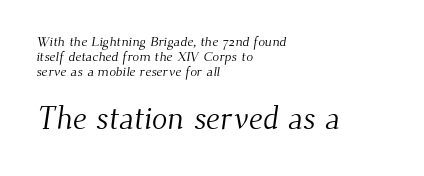
{"serif": "yes", "bold": "no", "weight": "light", "width": "normal", "stroke_contrast": "medium", "x_height": "small", "monospaced": "no", "underline": "no", "align": "left", "line_spacing": "tight", "line_spacing_ratio": 1.06, "letter_spacing": "normal", "letter_spacing_em": 0.0, "larger_block": "second", "size_ratio": 2.29, "glyph_px": 32}
